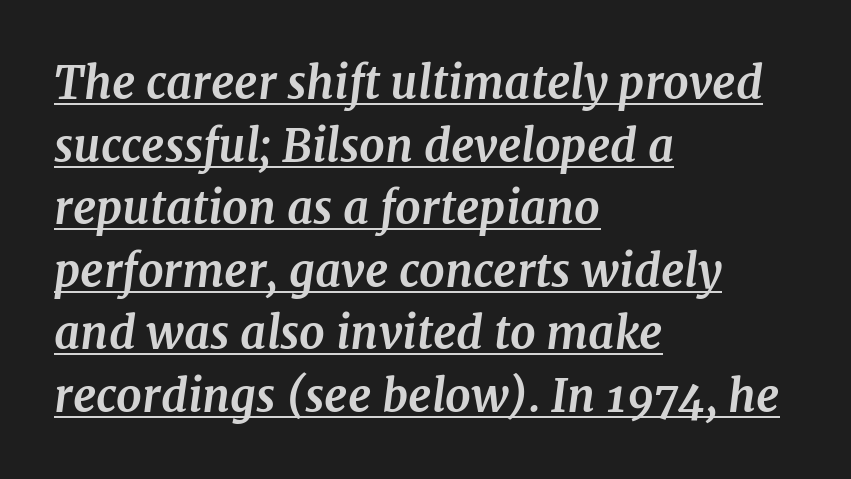
How are the letters spaced? Ordinarily, with no added tracking. Looks like regular typesetting: each glyph gets only the width it needs. Notice how thick the strokes are: this is what a full bold looks like. Does the type have serifs? Yes, each stem ends in a small foot.
